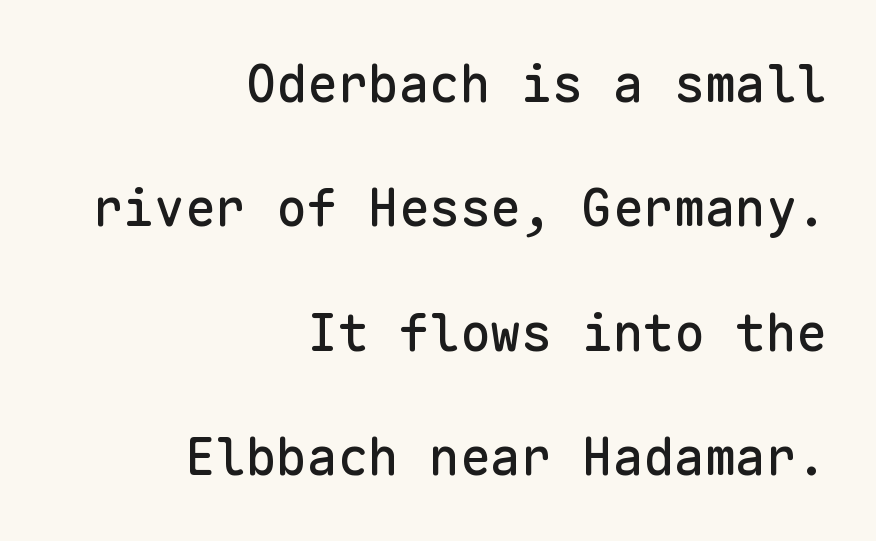
{"serif": "no", "italic": "no", "width": "normal", "stroke_contrast": "low", "x_height": "medium", "monospaced": "yes", "underline": "no", "align": "right", "line_spacing": "loose", "line_spacing_ratio": 2.44, "letter_spacing": "normal", "letter_spacing_em": 0.0, "glyph_px": 51}
